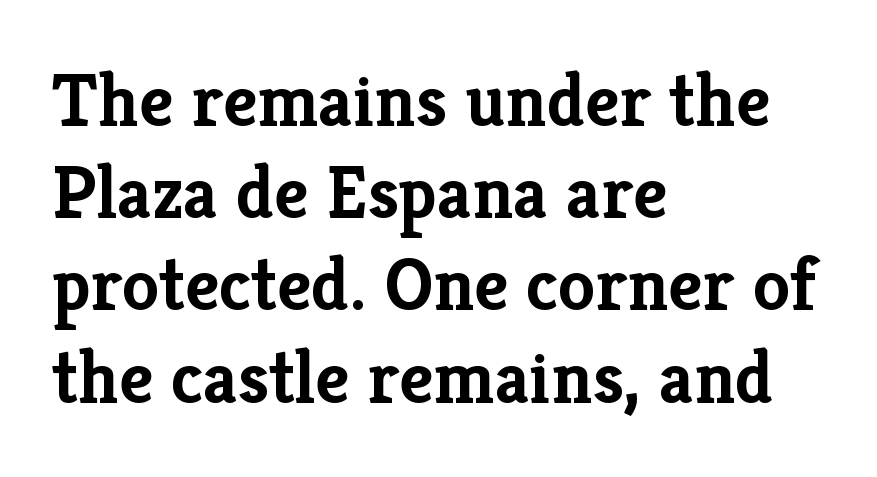
Q: Is the text bold? A: Yes.
Q: Is the text italic (slanted)? A: No, it is upright.
Q: Is the typeface a serif or a sans-serif typeface? A: Serif.
Q: Is the text underlined? A: No.
Q: How is the paragraph aligned? A: Left-aligned.
Q: Is the spacing between letters normal or unusually wide? A: Normal.
Q: Width (condensed, normal, or wide)? A: Normal.
Q: Stroke contrast? A: Low.
Q: x-height? A: Medium.
Q: Monospaced? A: No.
